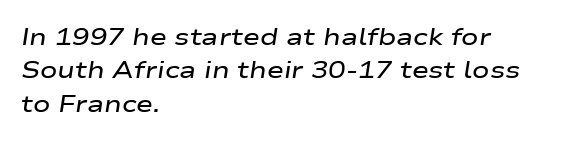
The passage shown is not underscored anywhere. The ragged edge is on the right, which tells us the setting is flush left. Tall strokes in this sample are angled rather than plumb. Rows of type keep a routine distance in the vertical direction.
